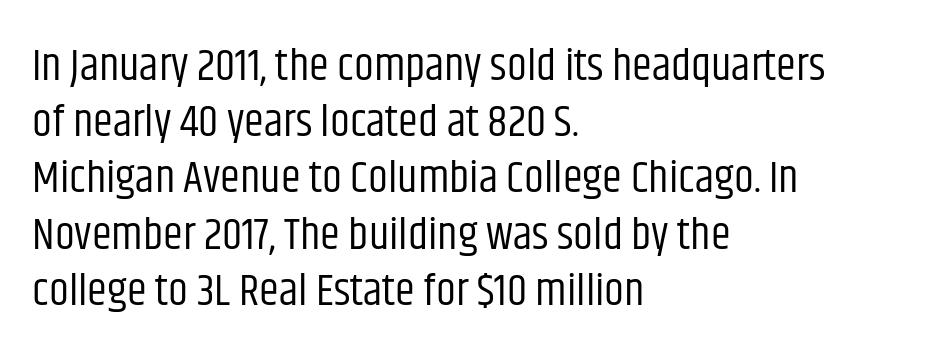
The block of text has a typical density, with ordinary space between rows. The lines in this sample share a left origin and differ only in where they stop. The glyphs are unaccompanied by any horizontal stroke below them. This sample uses plain, unmodified letter spacing. Think of a printed novel: that variable character pitch is what you see here. Letters have the restrained weight of plain body copy at most.
